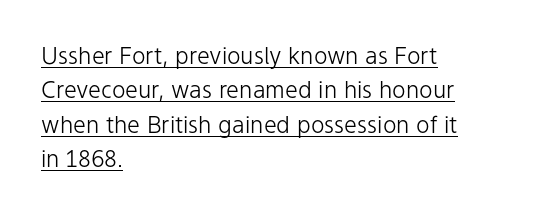
Every stem runs plumb, perpendicular to the baseline. Is the block centered? No — it sits flush against the left margin. No chunkiness to these letters — they're not bold. Students, observe: this is what conventionally led text looks like. Quick note: underline on. How are the letters spaced? Ordinarily, with no added tracking.
